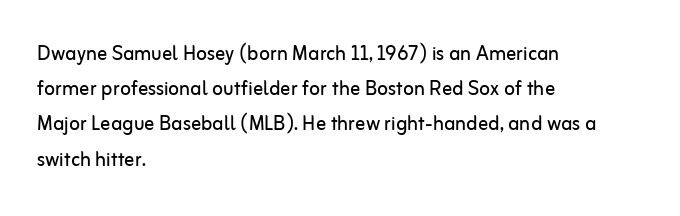
Q: Is the text bold? A: No.
Q: Is the text italic (slanted)? A: No, it is upright.
Q: Is the text underlined? A: No.
Q: How is the paragraph aligned? A: Left-aligned.
Q: Is the spacing between letters normal or unusually wide? A: Normal.
Q: Is the spacing between lines tight, normal or loose? A: Normal.
